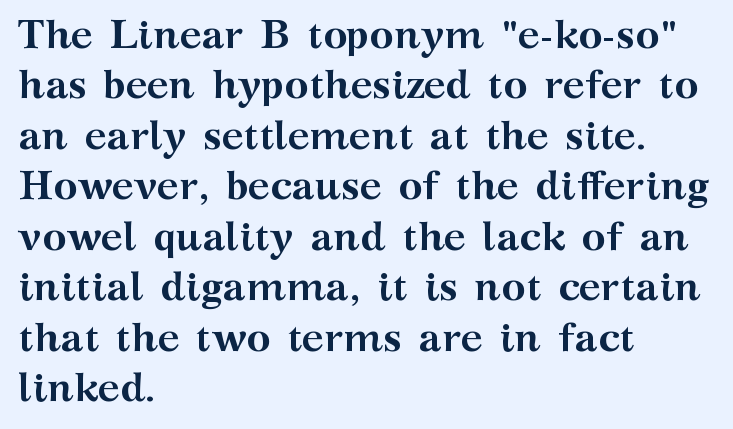
The image shows 41 px semibold, wide serif type, upright; set left-aligned, line spacing 1.23x, normal letter spacing, not underlined; medium stroke contrast and a medium x-height.
